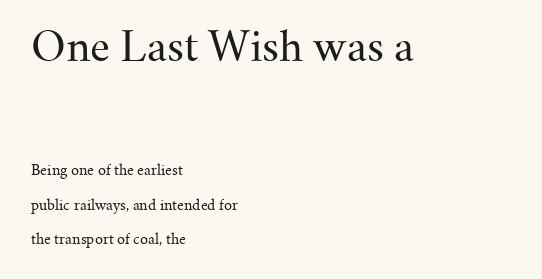
The image shows 41 px regular-weight serif type, upright; set left-aligned, loose line spacing (2.45x), normal letter spacing, not underlined; the first (top) block is 2.93x larger; medium stroke contrast and a small x-height.
